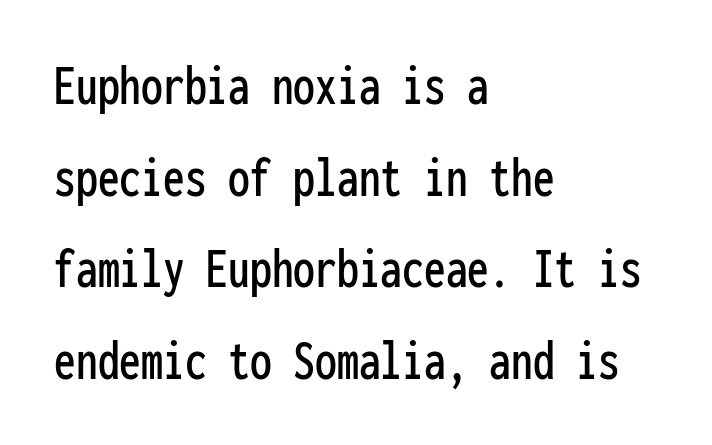
The image shows 58 px condensed sans-serif type, upright, monospaced; set left-aligned, normal line spacing (1.58x), normal letter spacing, not underlined; low stroke contrast and a medium x-height.
